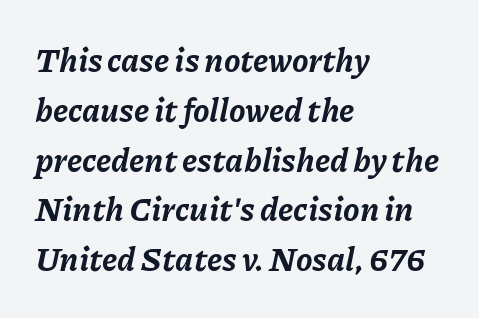
{"italic": "yes", "lean": "right", "slant_degrees": 11, "bold": "yes", "weight": "bold", "width": "normal", "stroke_contrast": "low", "x_height": "medium", "monospaced": "no", "underline": "no", "align": "left", "line_spacing": "normal", "line_spacing_ratio": 1.51, "letter_spacing": "normal", "letter_spacing_em": 0.0, "glyph_px": 33}
